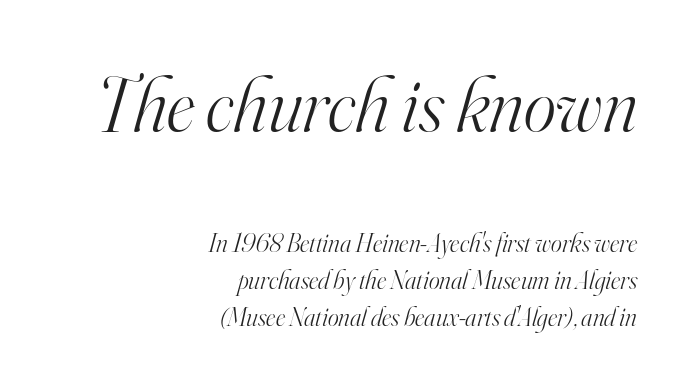
Proportional: the letters do not fall into vertical columns. One glance says typical: line gaps are just what's usual. It's the slanting kind of type. Scale decreases going downward across the two blocks. Vertical stems look standard width or narrower in stroke.
